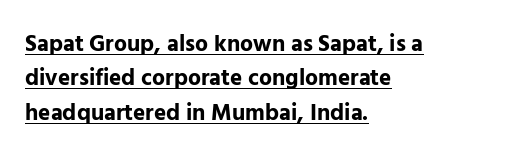
The image shows 23 px bold type, upright; set left-aligned, normal line spacing (1.5x), normal letter spacing, underlined.
